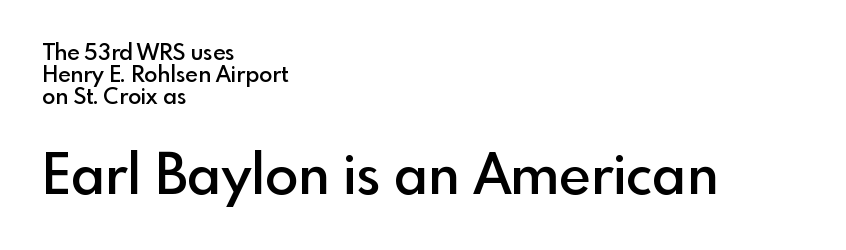
Q: Is the text bold? A: Semi-bold.
Q: Is the text italic (slanted)? A: No, it is upright.
Q: Is the typeface a serif or a sans-serif typeface? A: Sans-serif.
Q: Is the text underlined? A: No.
Q: How is the paragraph aligned? A: Left-aligned.
Q: Is the spacing between letters normal or unusually wide? A: Normal.
Q: Is the spacing between lines tight, normal or loose? A: Tight.
Q: Which block of text is set in a larger size, the first (top) or the second (bottom)? A: The second (bottom) one.
Q: Width (condensed, normal, or wide)? A: Normal.
Q: x-height? A: Small.
Q: Monospaced? A: No.
